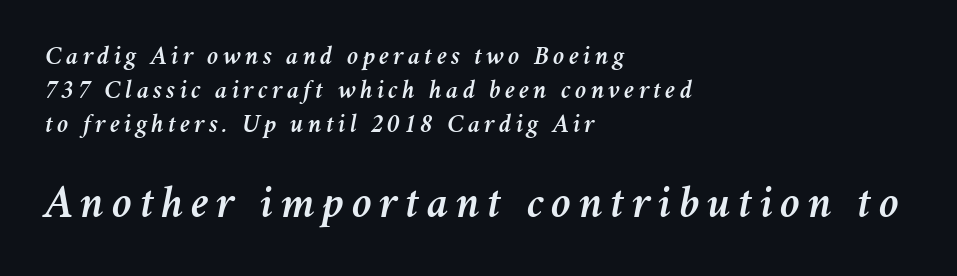
The image shows 46 px text type, italic (leaning right); set left-aligned, normal line spacing (1.3x), not underlined; the second (bottom) block is 1.77x larger; medium stroke contrast and a medium x-height.
